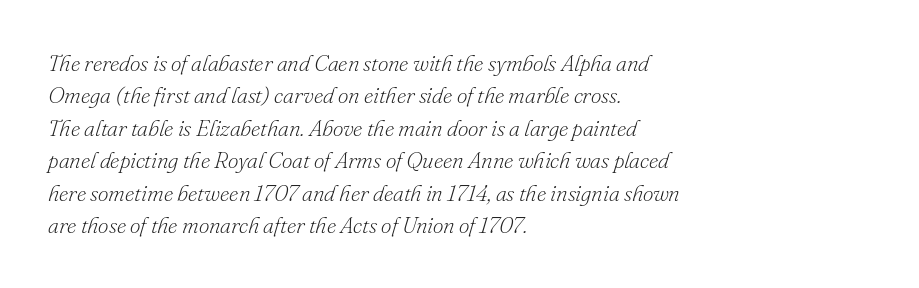
The strokes are not fattened; the text isn't bold. The vertical gap from one line to the next is medium. Yep, that's italic — everything's leaning. Characters follow at the spacing the type designer built in.
